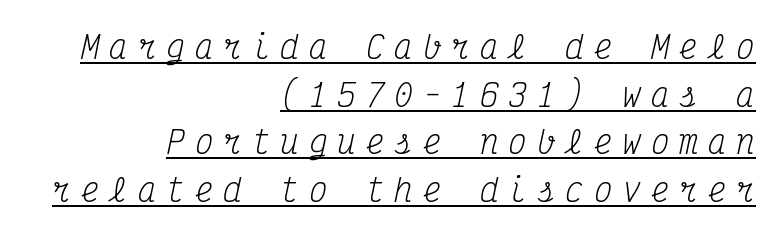
The image shows 31 px regular-weight, condensed serif type, italic (leaning right), monospaced; set right-aligned, normal line spacing (1.54x), unusually wide letter spacing (+0.32 em), underlined; medium stroke contrast and a medium x-height.
